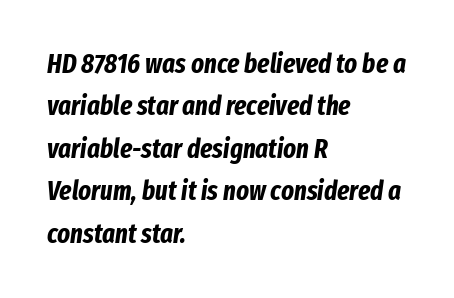
The rendering anchors every line to the left-hand side. A typesetter would call this leading conventional body-copy spacing. Default kerning and tracking; the words read as compact shapes. A bare baseline throughout the passage. Characters are canted at an angle relative to the baseline's perpendicular.
